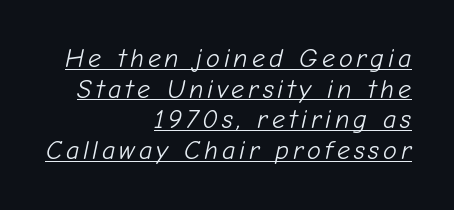
The image shows 26 px text type, italic (leaning right); set right-aligned, line spacing 1.18x, underlined.
